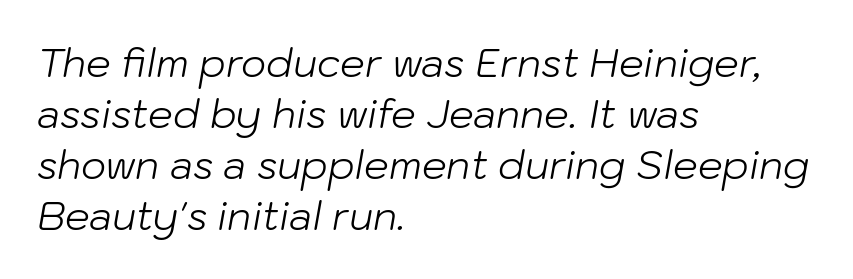
Leading matches the norm, producing a regular column. This rendering uses left alignment, leaving the right contour irregular. Each stroke keeps to a modest, everyday thickness or less. Style check: oblique. Here the designer chose a conventional face with non-uniform glyph widths.
